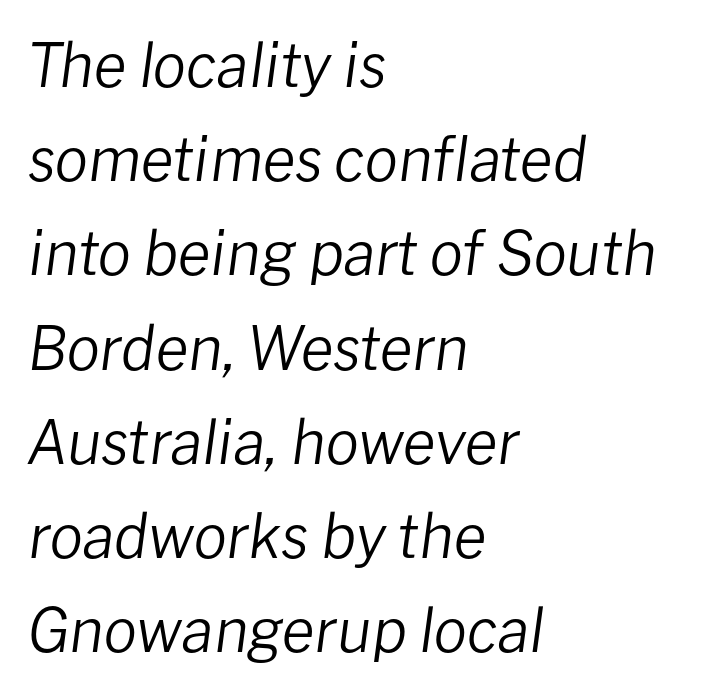
Here the designer chose a conventional face with non-uniform glyph widths. The strokes carry an ordinary text weight at most. Decoration check: the copy has no underline. Here the glyphs are tracked normally, forming tight word shapes.
